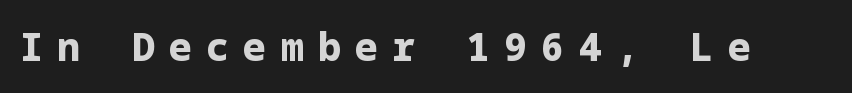
{"serif": "no", "italic": "no", "bold": "yes", "weight": "bold", "width": "normal", "stroke_contrast": "low", "x_height": "medium", "underline": "no", "letter_spacing": "wide", "letter_spacing_em": 0.38, "glyph_px": 38}
